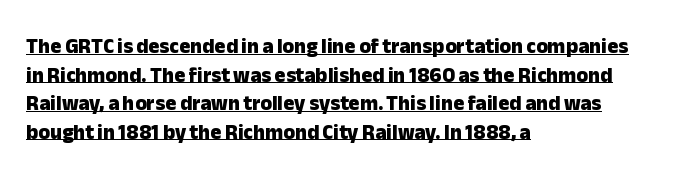
{"italic": "no", "bold": "yes", "underline": "yes", "align": "left", "line_spacing": "normal", "line_spacing_ratio": 1.36, "letter_spacing": "normal", "letter_spacing_em": 0.0, "glyph_px": 21}
